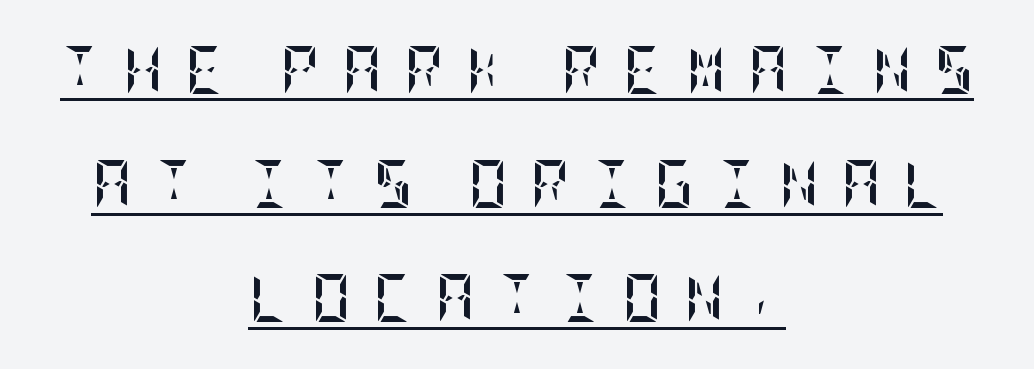
{"italic": "no", "bold": "yes", "weight": "semibold", "width": "condensed", "stroke_contrast": "low", "x_height": "large", "underline": "yes", "align": "center", "line_spacing": "loose", "line_spacing_ratio": 2.38, "letter_spacing": "wide", "letter_spacing_em": 0.48, "glyph_px": 48}
